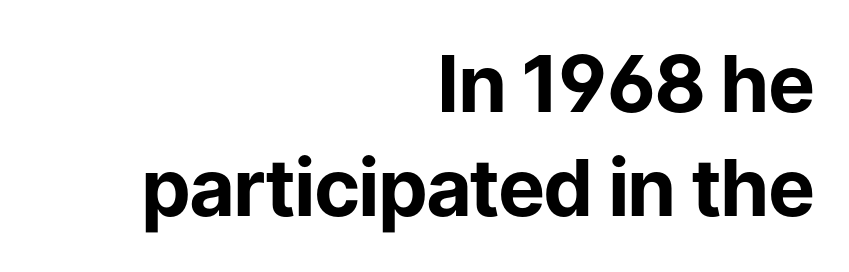
The image shows 79 px bold sans-serif type, upright; set right-aligned, normal line spacing (1.32x), normal letter spacing, not underlined; low stroke contrast and a medium x-height.
